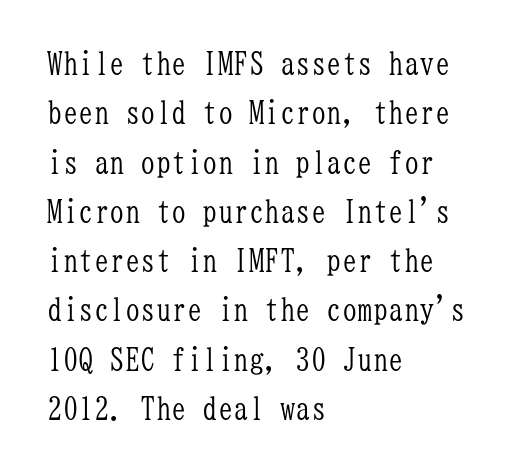
{"serif": "yes", "italic": "no", "bold": "no", "weight": "light", "width": "condensed", "stroke_contrast": "low", "x_height": "medium", "monospaced": "yes", "underline": "no", "align": "left", "line_spacing": "normal", "line_spacing_ratio": 1.59, "letter_spacing": "normal", "letter_spacing_em": 0.0, "glyph_px": 31}
